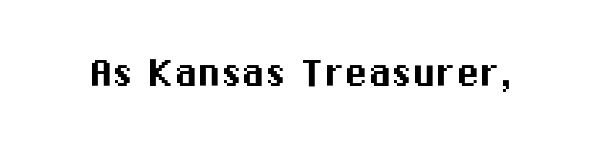
Note the varied advance widths — an 'i' is clearly narrower than an 'm'. Italic? Not at all — the glyphs are vertical. Does the type have serifs? No, each stem ends abruptly. The foot of each line stays bare and open. You could call the tracking neutral — neither tight nor loose.
